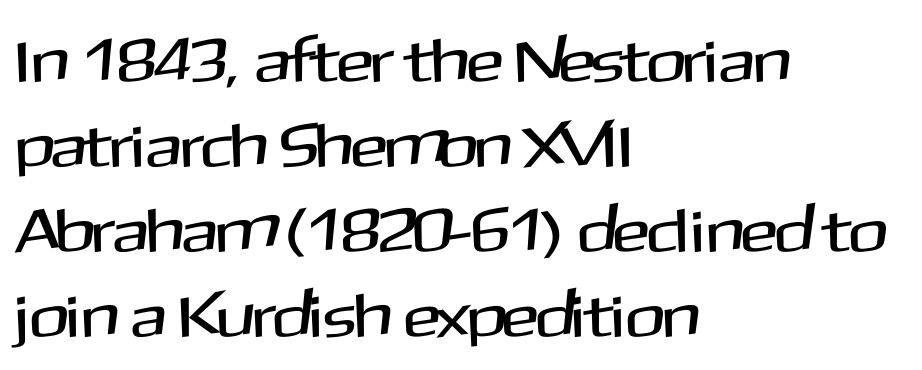
Q: Is the text italic (slanted)? A: No, it is upright.
Q: Is the typeface a serif or a sans-serif typeface? A: Sans-serif.
Q: Is the text underlined? A: No.
Q: How is the paragraph aligned? A: Left-aligned.
Q: Is the spacing between letters normal or unusually wide? A: Normal.
Q: Is the spacing between lines tight, normal or loose? A: Normal.
Q: Width (condensed, normal, or wide)? A: Normal.
Q: Stroke contrast? A: Medium.
Q: x-height? A: Medium.
Q: Monospaced? A: No.
